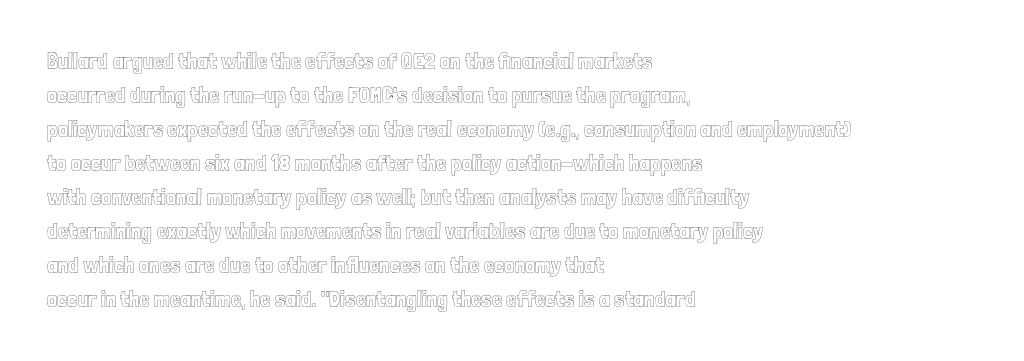
The image shows 23 px text type, upright; set left-aligned, normal line spacing (1.48x), normal letter spacing, not underlined.
